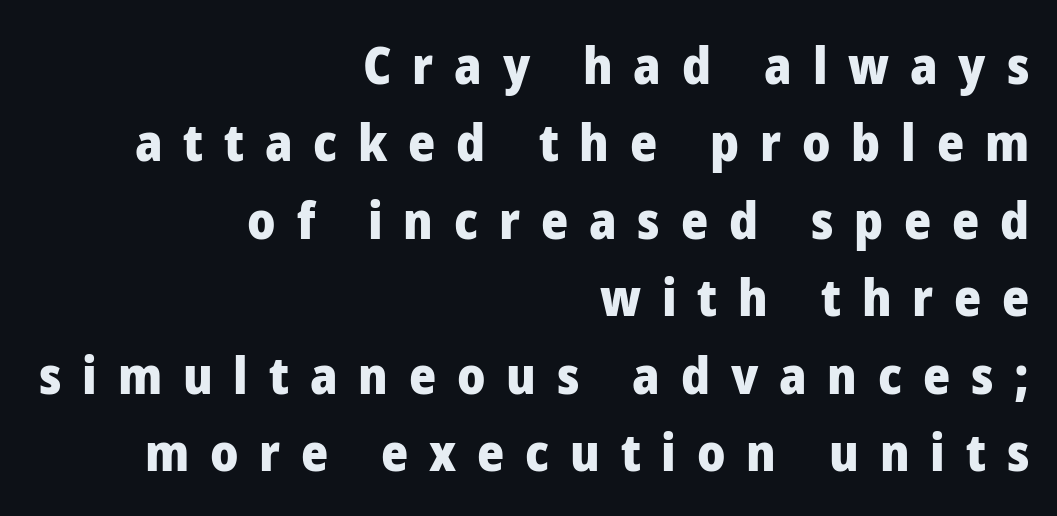
The image shows 52 px heavy sans-serif type, upright; set right-aligned, normal line spacing (1.49x), unusually wide letter spacing (+0.4 em), not underlined; low stroke contrast and a medium x-height.
